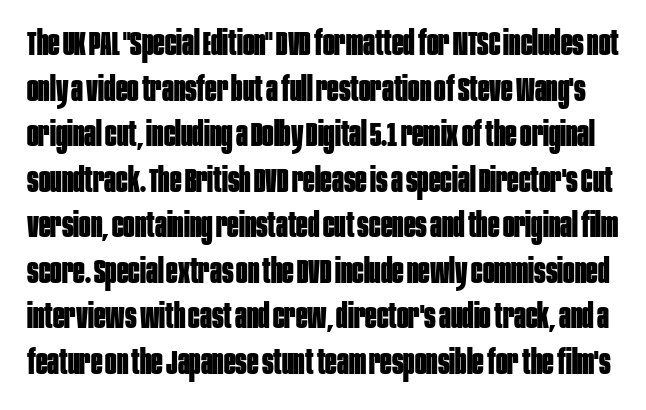
Q: Is the text bold? A: Yes.
Q: Is the text italic (slanted)? A: No, it is upright.
Q: Is the typeface a serif or a sans-serif typeface? A: Sans-serif.
Q: Is the text underlined? A: No.
Q: Is the spacing between letters normal or unusually wide? A: Normal.
Q: Is the spacing between lines tight, normal or loose? A: Normal.
Q: Width (condensed, normal, or wide)? A: Condensed.
Q: Stroke contrast? A: Low.
Q: x-height? A: Large.
Q: Monospaced? A: No.
